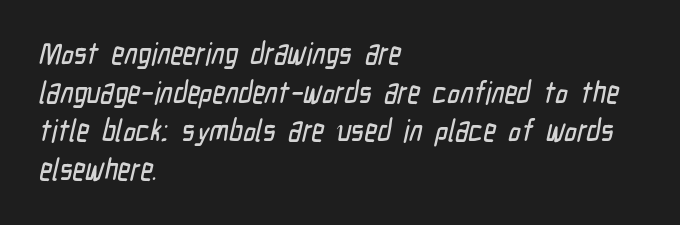
The passage shown is typeset with a sans-serif family. Clear beneath every line of the passage. These lines are rendered in a variable-pitch font. Where is the straight margin? On the left. This sample keeps an unexceptional amount of space between lines.
